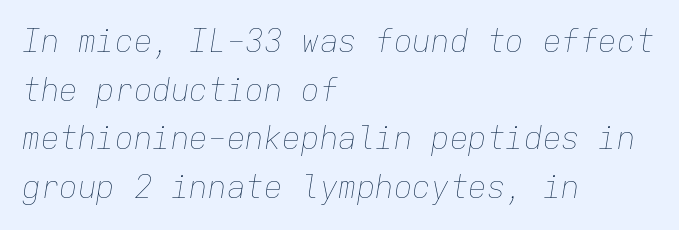
Look at the tracking — it's just the regular setting, nothing added. Visually the block forms a straight wall on the left and a jagged coastline on the right. Only glyphs here, with clear space below each row. Style check: oblique. Horizontal bands of white between lines are of average thickness.
